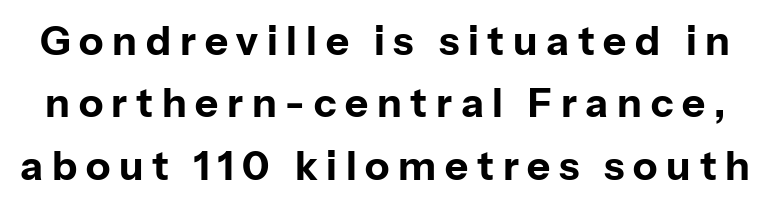
{"serif": "no", "italic": "no", "bold": "yes", "weight": "bold", "width": "normal", "stroke_contrast": "low", "x_height": "medium", "monospaced": "no", "underline": "no", "line_spacing": "normal", "line_spacing_ratio": 1.56, "letter_spacing": "wide", "letter_spacing_em": 0.22, "glyph_px": 40}
